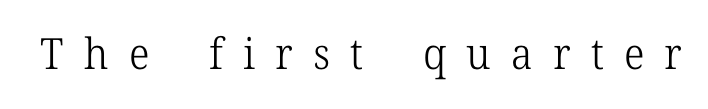
The image shows 43 px light serif type, upright; set unusually wide letter spacing (+0.47 em), not underlined; low stroke contrast and a medium x-height.
